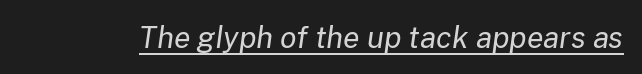
The image shows 30 px regular-weight type, italic (leaning right); set normal letter spacing, underlined; low stroke contrast and a medium x-height.
